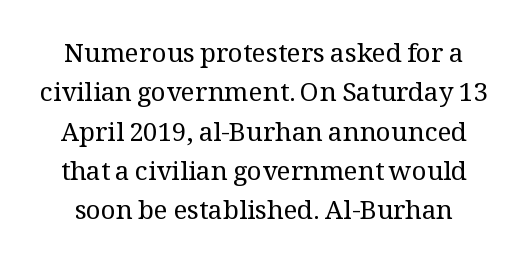
{"italic": "no", "bold": "no", "underline": "no", "line_spacing": "normal", "line_spacing_ratio": 1.51, "letter_spacing": "normal", "letter_spacing_em": 0.0, "glyph_px": 26}
